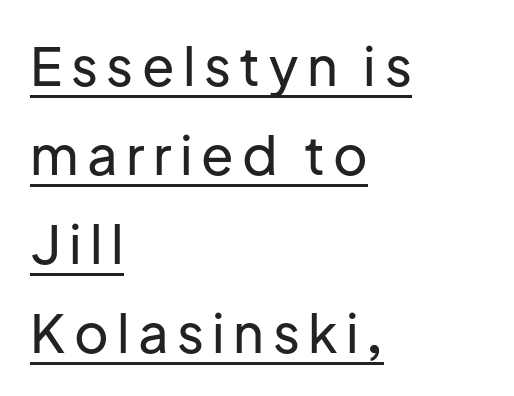
Quick note: underline on. Each letter keeps its own natural width here, so spacing adapts to shape. Normally led — the rows are evenly, conventionally spaced. Unlike a traditional serif, this face leaves its strokes unadorned.
